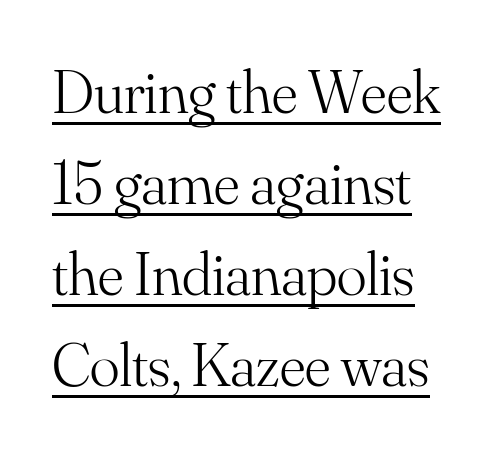
Q: Is the text bold? A: No.
Q: Is the text italic (slanted)? A: No, it is upright.
Q: Is the typeface a serif or a sans-serif typeface? A: Serif.
Q: Is the text underlined? A: Yes.
Q: Is the spacing between letters normal or unusually wide? A: Normal.
Q: Is the spacing between lines tight, normal or loose? A: Normal.
Q: Width (condensed, normal, or wide)? A: Normal.
Q: Stroke contrast? A: Medium.
Q: x-height? A: Small.
Q: Monospaced? A: No.
